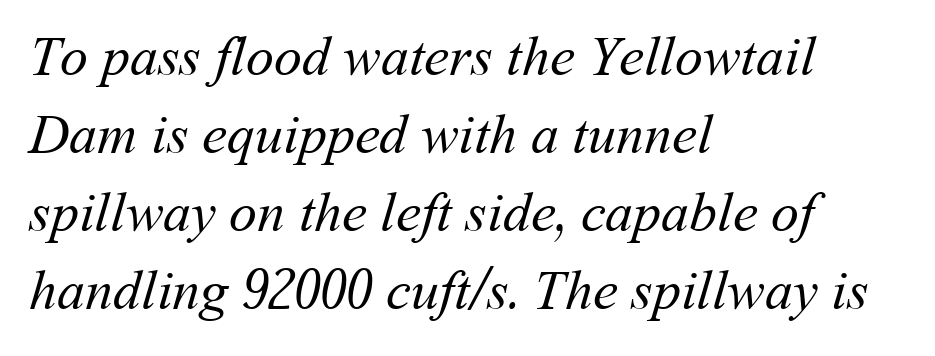
{"bold": "no", "weight": "regular", "width": "normal", "stroke_contrast": "medium", "x_height": "medium", "monospaced": "no", "underline": "no", "align": "left", "line_spacing": "normal", "line_spacing_ratio": 1.39, "letter_spacing": "normal", "letter_spacing_em": 0.0, "glyph_px": 56}
